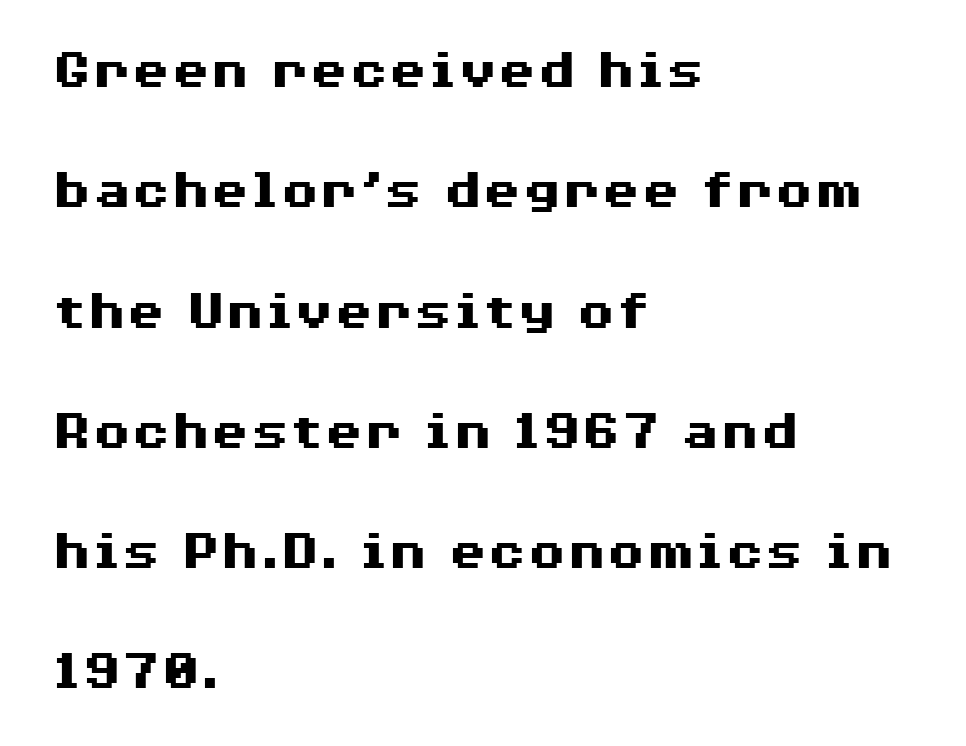
Q: Is the text bold? A: Yes.
Q: Is the text italic (slanted)? A: No, it is upright.
Q: Is the typeface a serif or a sans-serif typeface? A: Sans-serif.
Q: Is the text underlined? A: No.
Q: How is the paragraph aligned? A: Left-aligned.
Q: Is the spacing between letters normal or unusually wide? A: Normal.
Q: Is the spacing between lines tight, normal or loose? A: Loose.
Q: Width (condensed, normal, or wide)? A: Wide.
Q: Stroke contrast? A: Medium.
Q: x-height? A: Medium.
Q: Monospaced? A: No.
